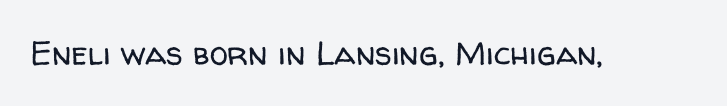
Q: Is the text bold? A: No.
Q: Is the text italic (slanted)? A: No, it is upright.
Q: Is the typeface a serif or a sans-serif typeface? A: Sans-serif.
Q: Is the text underlined? A: No.
Q: Is the spacing between letters normal or unusually wide? A: Normal.
Q: Width (condensed, normal, or wide)? A: Normal.
Q: Stroke contrast? A: Low.
Q: x-height? A: Medium.
Q: Monospaced? A: No.
